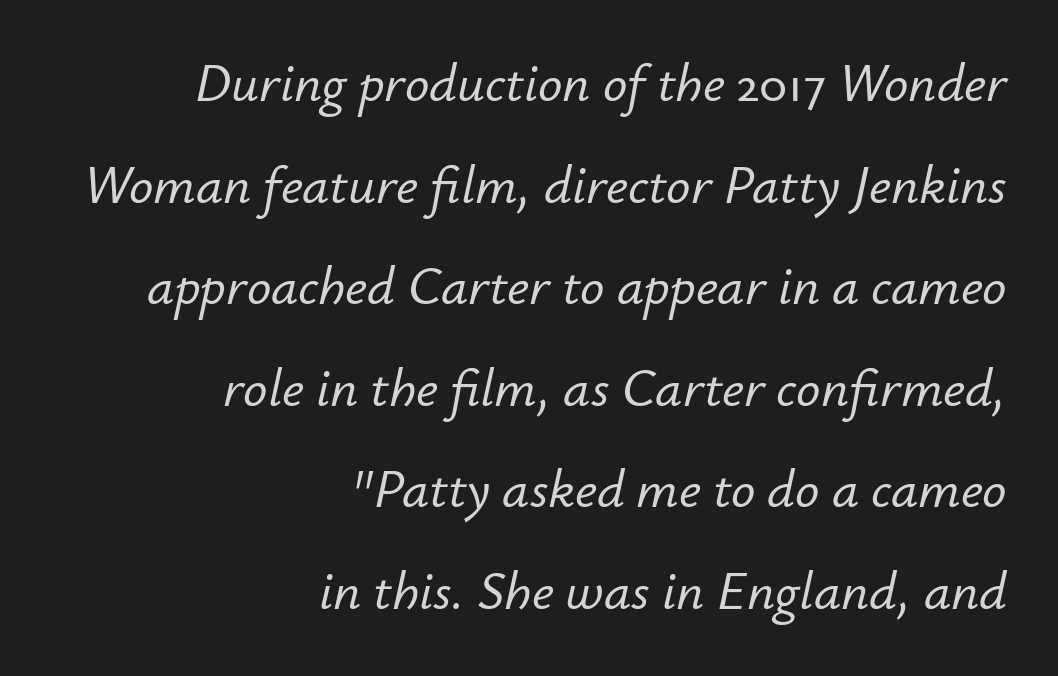
The image shows 54 px text type, italic (leaning right); set right-aligned, line spacing 1.88x, normal letter spacing, not underlined; low stroke contrast and a small x-height.
